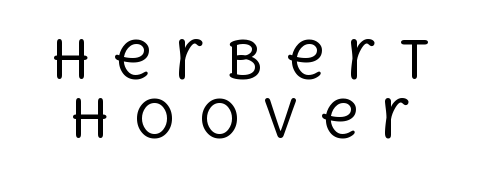
{"serif": "yes", "italic": "no", "bold": "no", "weight": "regular", "width": "normal", "x_height": "large", "monospaced": "no", "underline": "no", "line_spacing": "tight", "line_spacing_ratio": 1.14, "letter_spacing": "wide", "letter_spacing_em": 0.43, "glyph_px": 52}
